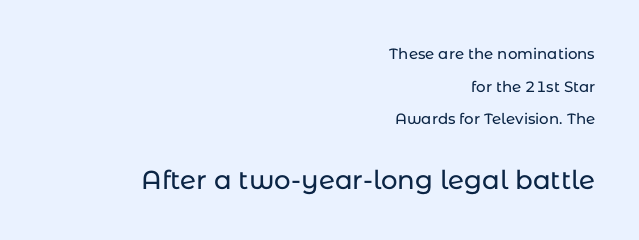
Q: Is the text italic (slanted)? A: No, it is upright.
Q: Is the text underlined? A: No.
Q: How is the paragraph aligned? A: Right-aligned.
Q: Is the spacing between letters normal or unusually wide? A: Normal.
Q: Is the spacing between lines tight, normal or loose? A: Loose.
Q: Which block of text is set in a larger size, the first (top) or the second (bottom)? A: The second (bottom) one.
